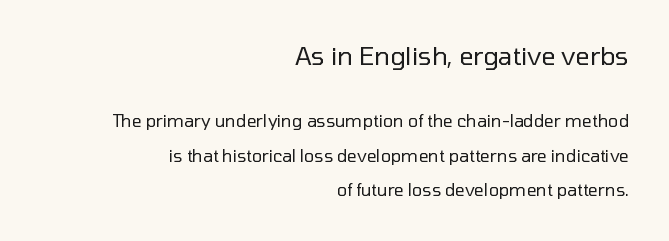
Q: Is the text bold? A: No.
Q: Is the text italic (slanted)? A: No, it is upright.
Q: Is the text underlined? A: No.
Q: How is the paragraph aligned? A: Right-aligned.
Q: Is the spacing between letters normal or unusually wide? A: Normal.
Q: Is the spacing between lines tight, normal or loose? A: Loose.
Q: Which block of text is set in a larger size, the first (top) or the second (bottom)? A: The first (top) one.
